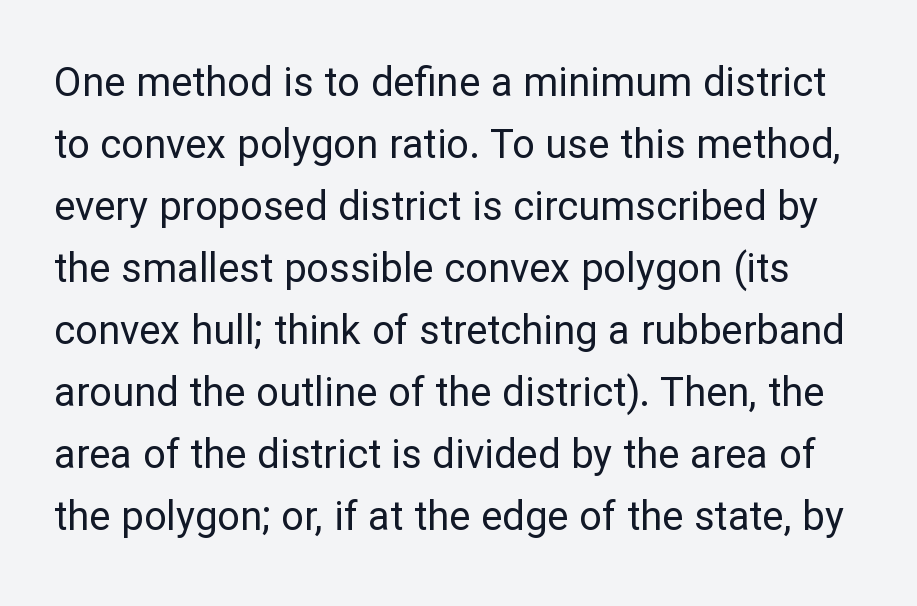
Style check: upright. Rows of type keep a routine distance in the vertical direction. A sans-serif font was chosen for this passage. The letters sit at their default tracking, neither squeezed nor spread. The baseline area is clear. No letter is thick-stroked: the sample isn't bold.
